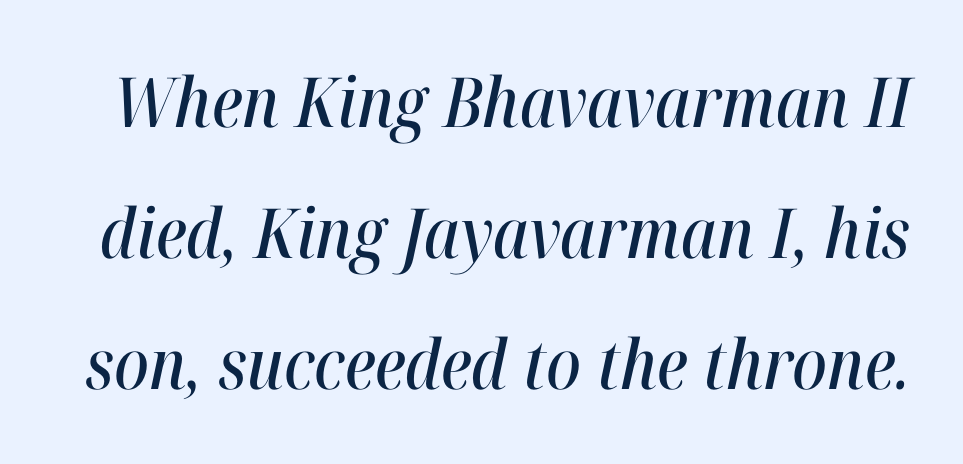
{"italic": "yes", "lean": "right", "slant_degrees": 12, "width": "condensed", "stroke_contrast": "high", "x_height": "medium", "monospaced": "no", "underline": "no", "line_spacing": "loose", "line_spacing_ratio": 1.9, "letter_spacing": "normal", "letter_spacing_em": 0.0, "glyph_px": 69}
